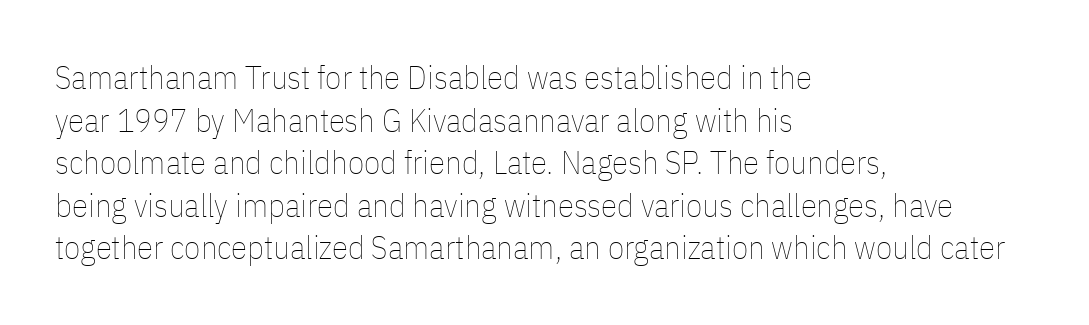
Q: Is the text bold? A: No.
Q: Is the text italic (slanted)? A: No, it is upright.
Q: Is the text underlined? A: No.
Q: How is the paragraph aligned? A: Left-aligned.
Q: Is the spacing between letters normal or unusually wide? A: Normal.
Q: Is the spacing between lines tight, normal or loose? A: Normal.
Q: Width (condensed, normal, or wide)? A: Condensed.
Q: Stroke contrast? A: Low.
Q: x-height? A: Medium.
Q: Monospaced? A: No.
